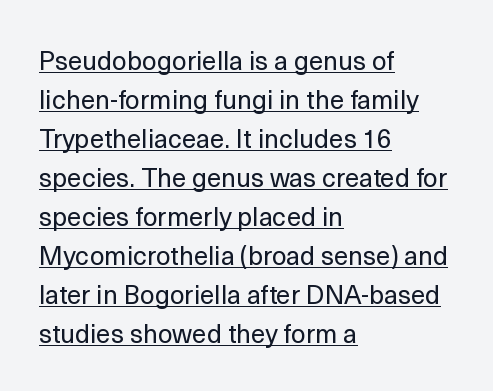
The image shows 26 px text type, upright; set left-aligned, normal line spacing (1.5x), normal letter spacing, underlined.
